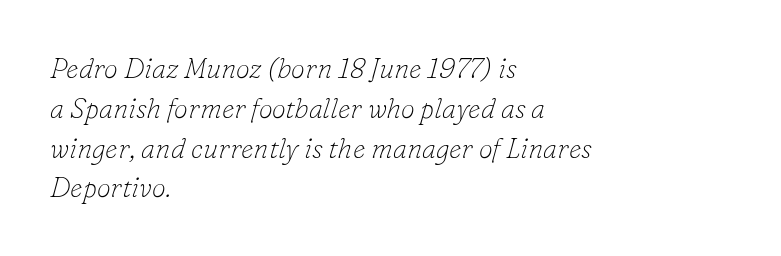
The image shows 28 px thin serif type, italic (leaning right); set left-aligned, normal line spacing (1.42x), normal letter spacing, not underlined; low stroke contrast and a small x-height.
